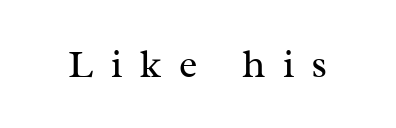
These lines were composed using upright roman letters. Observe the wide spacing: letters keep a clear distance from each other. Counters stay open thanks to moderate or lighter strokes. Think of a printed novel: that variable character pitch is what you see here. Letterform terminals end in serifs throughout the passage.
